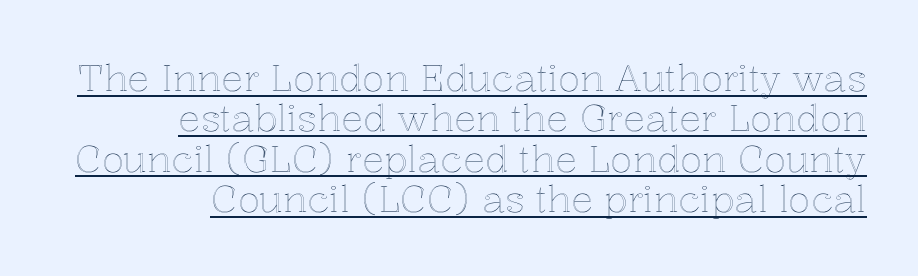
It's the straight-up-and-down kind of type. Think of a printed novel: that variable character pitch is what you see here. Compared with typical paragraphs, the rows here are closer together. Caption: lettering with a line underneath. Where is the straight margin? On the right.
